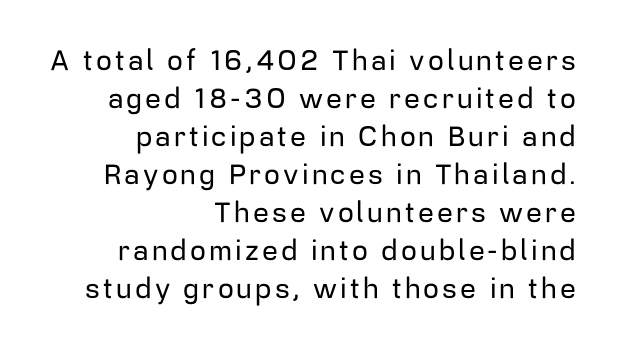
Q: Is the text italic (slanted)? A: No, it is upright.
Q: Is the typeface a serif or a sans-serif typeface? A: Sans-serif.
Q: Is the text underlined? A: No.
Q: How is the paragraph aligned? A: Right-aligned.
Q: Is the spacing between lines tight, normal or loose? A: Normal.
Q: Width (condensed, normal, or wide)? A: Normal.
Q: Stroke contrast? A: Low.
Q: x-height? A: Medium.
Q: Monospaced? A: No.
